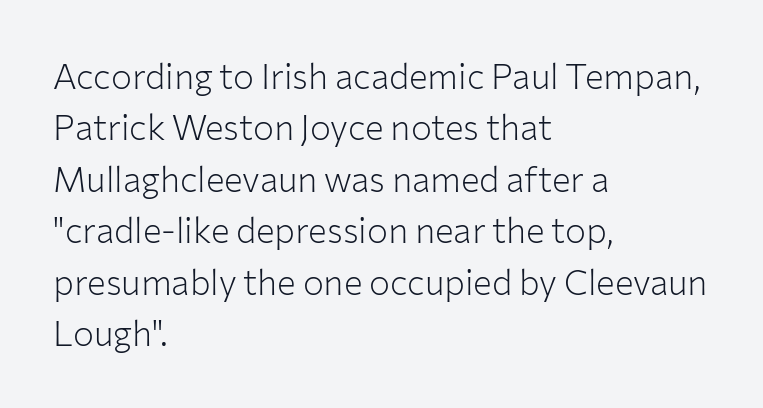
The image shows 35 px light sans-serif type, upright; set left-aligned, normal line spacing (1.47x), normal letter spacing, not underlined; low stroke contrast and a medium x-height.
